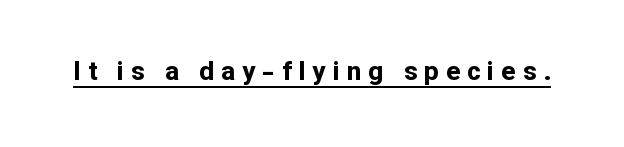
{"italic": "no", "bold": "yes", "underline": "yes", "letter_spacing": "wide", "letter_spacing_em": 0.27, "glyph_px": 26}
